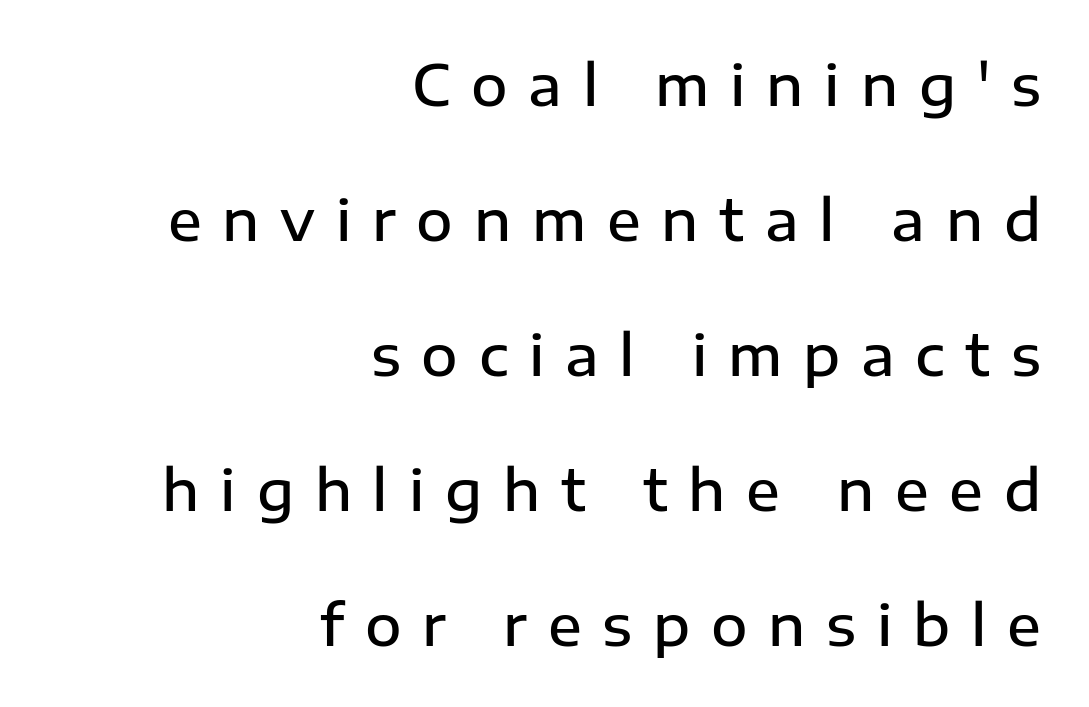
Q: Is the text bold? A: Semi-bold.
Q: Is the text italic (slanted)? A: No, it is upright.
Q: Is the typeface a serif or a sans-serif typeface? A: Sans-serif.
Q: Is the text underlined? A: No.
Q: How is the paragraph aligned? A: Right-aligned.
Q: Is the spacing between letters normal or unusually wide? A: Unusually wide.
Q: Is the spacing between lines tight, normal or loose? A: Loose.
Q: Width (condensed, normal, or wide)? A: Normal.
Q: Stroke contrast? A: Low.
Q: x-height? A: Medium.
Q: Monospaced? A: No.
